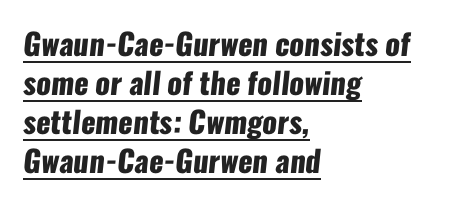
Q: Is the text bold? A: Yes.
Q: Is the typeface a serif or a sans-serif typeface? A: Sans-serif.
Q: Is the text underlined? A: Yes.
Q: How is the paragraph aligned? A: Left-aligned.
Q: Is the spacing between letters normal or unusually wide? A: Normal.
Q: Is the spacing between lines tight, normal or loose? A: Normal.
Q: Width (condensed, normal, or wide)? A: Condensed.
Q: Stroke contrast? A: Low.
Q: x-height? A: Medium.
Q: Monospaced? A: No.
